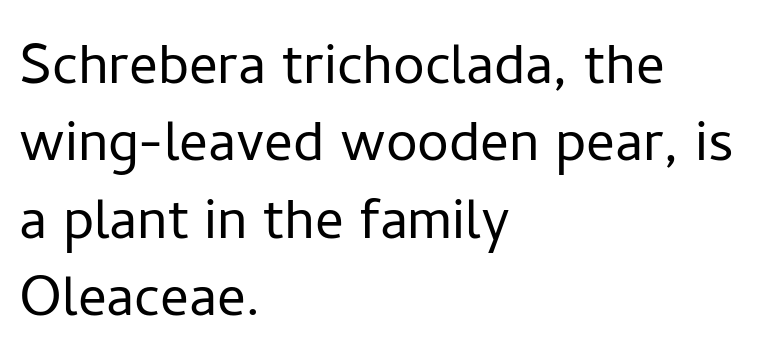
Proportional: the letters do not fall into vertical columns. Think standard paragraph weight, or any step lighter than that. These lines keep a tight, regular rhythm from letter to letter. Posture: straight, roman, zero tilt.
